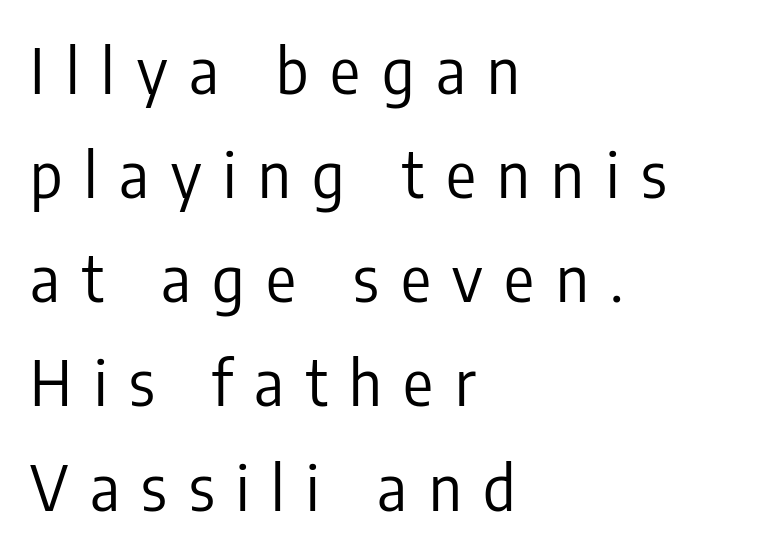
Type without underlining. Notice how descenders clear the ascenders below comfortably — that's standard leading. These lines are rendered in a variable-pitch font. No feet cap the strokes, marking this as sans-serif type.
